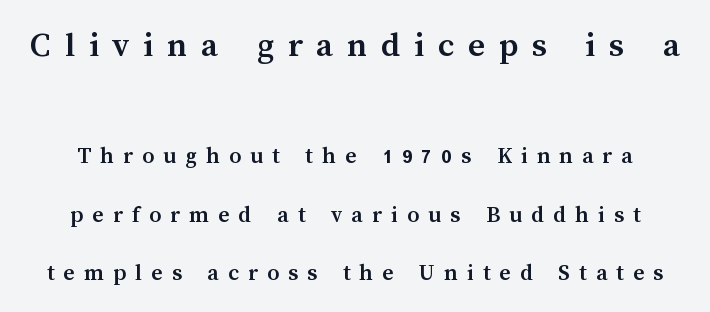
The letters in the upper block stand taller than those in the block below. Do the characters align in a grid? No, the font is proportional. The passage shown is not underscored anywhere. These words are printed bold, with thick strokes throughout. Characters follow at a spacing far wider than the type designer built in.
